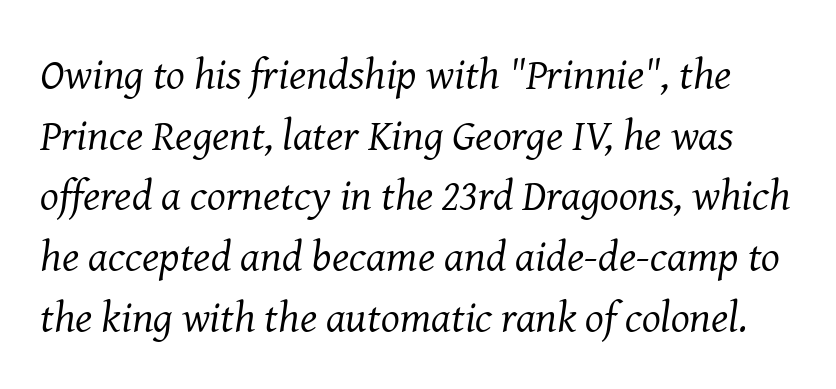
The image shows 44 px regular-weight serif type, italic (leaning right); set normal line spacing (1.38x), normal letter spacing, not underlined; medium stroke contrast and a medium x-height.
